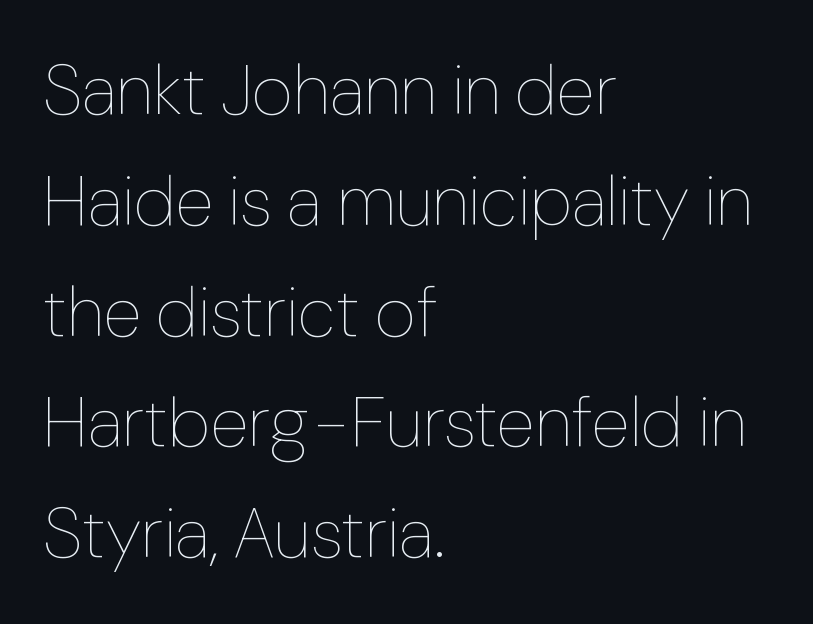
The image shows 71 px thin type, upright; set left-aligned, normal line spacing (1.56x), normal letter spacing, not underlined; low stroke contrast and a medium x-height.
